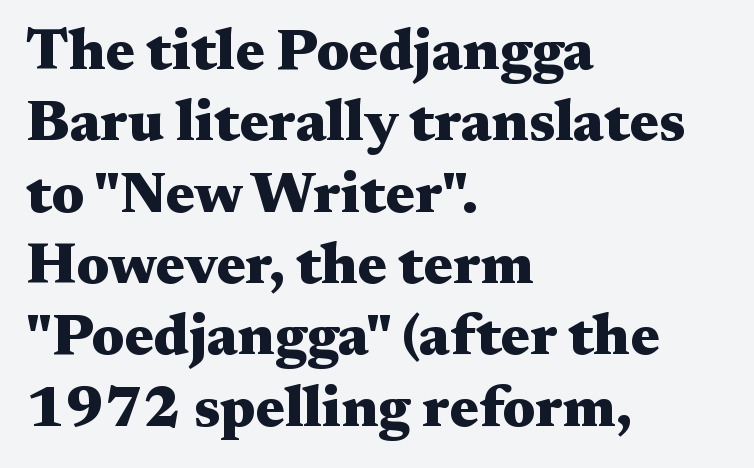
Posture: straight, roman, zero tilt. The setting favours the left margin, as ordinary paragraphs usually do. The letters sit at their default tracking, neither squeezed nor spread. Observe the serifs anchoring each vertical stroke in this sample. This sample has the flowing, uneven cadence of proportional lettering. Underlining? Definitely not there.
